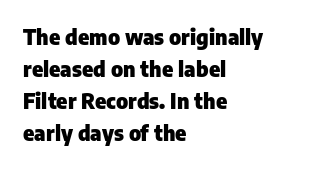
Q: Is the text bold? A: Yes.
Q: Is the text italic (slanted)? A: No, it is upright.
Q: Is the text underlined? A: No.
Q: How is the paragraph aligned? A: Left-aligned.
Q: Is the spacing between letters normal or unusually wide? A: Normal.
Q: Is the spacing between lines tight, normal or loose? A: Normal.
